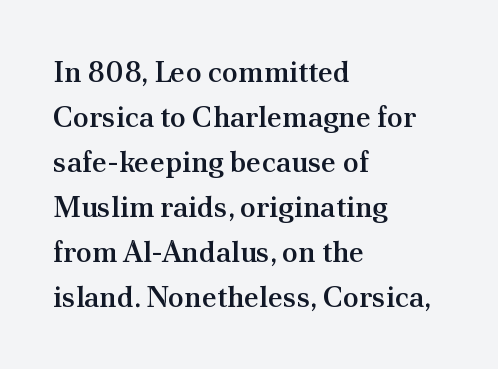
{"serif": "yes", "italic": "no", "bold": "semi", "weight": "semibold", "width": "normal", "stroke_contrast": "medium", "x_height": "small", "monospaced": "no", "underline": "no", "align": "left", "line_spacing": "normal", "line_spacing_ratio": 1.55, "letter_spacing": "normal", "letter_spacing_em": 0.0, "glyph_px": 29}
